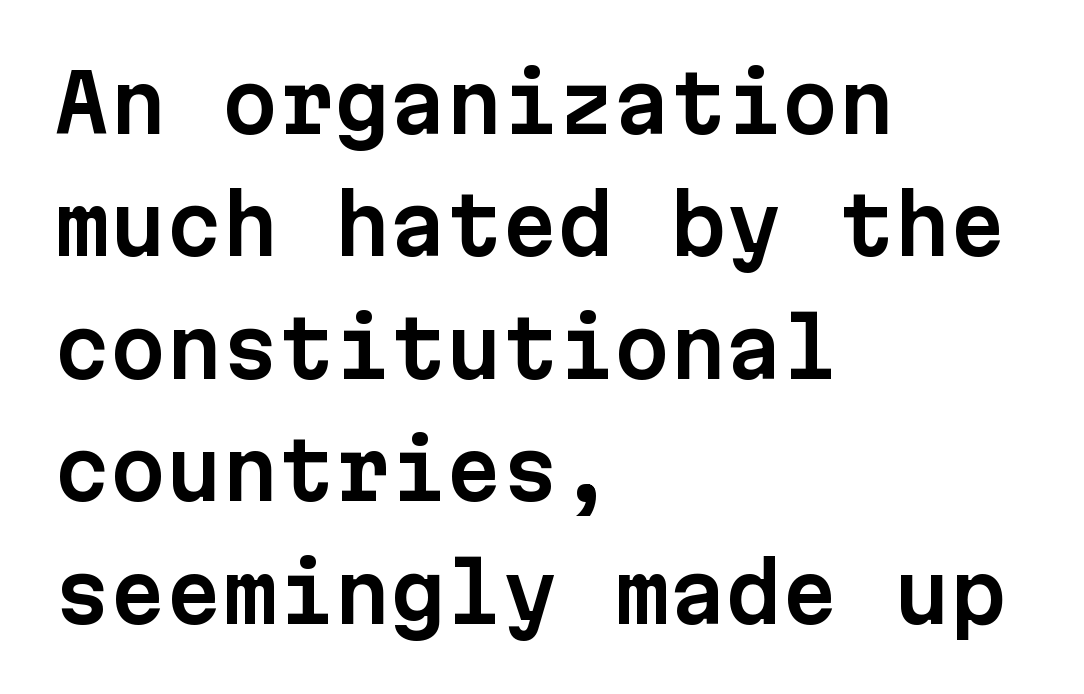
The rendering anchors every line to the left-hand side. The passage shown is typed in a monospace face where columns stay perfectly aligned. These lines sit exactly where default settings would place them. The words here are not underlined. Compared with typical body copy, the letter spacing here is the same. Every stem runs plumb, perpendicular to the baseline.
